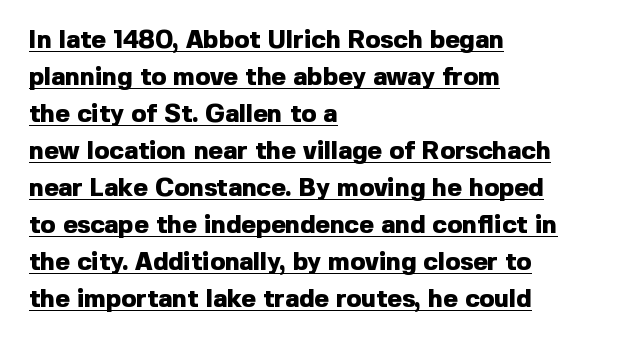
The ragged edge is on the right, which tells us the setting is flush left. The rendering uses a bold face; every stroke is thick and dark. Decoration check: the copy is underlined. Quick note: interline space is typical.
